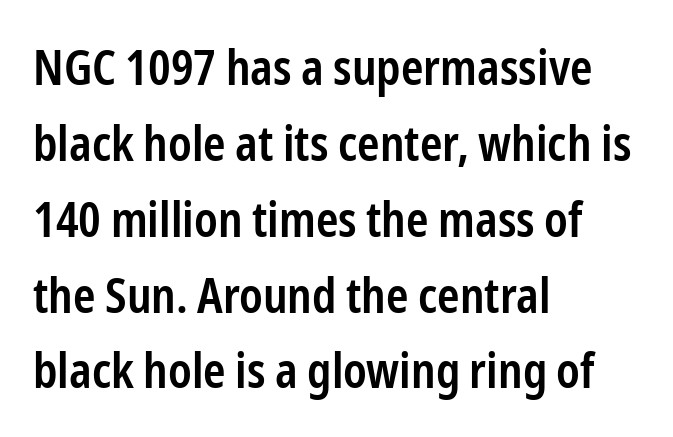
Q: Is the text bold? A: Semi-bold.
Q: Is the text italic (slanted)? A: No, it is upright.
Q: Is the typeface a serif or a sans-serif typeface? A: Sans-serif.
Q: Is the text underlined? A: No.
Q: How is the paragraph aligned? A: Left-aligned.
Q: Is the spacing between letters normal or unusually wide? A: Normal.
Q: Is the spacing between lines tight, normal or loose? A: Normal.
Q: Width (condensed, normal, or wide)? A: Condensed.
Q: Stroke contrast? A: Low.
Q: x-height? A: Medium.
Q: Monospaced? A: No.
